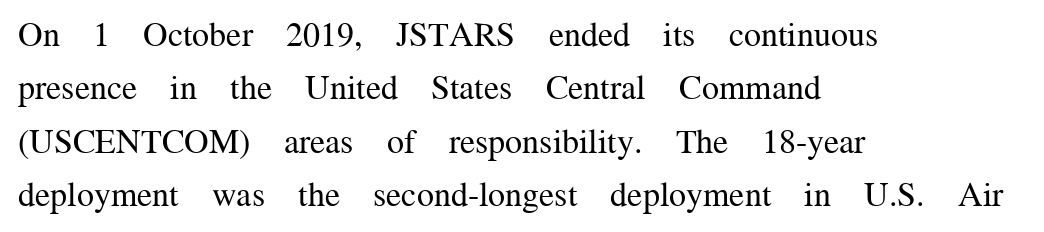
{"serif": "yes", "italic": "no", "bold": "no", "weight": "regular", "width": "normal", "stroke_contrast": "medium", "x_height": "medium", "monospaced": "no", "underline": "no", "align": "left", "line_spacing": "normal", "line_spacing_ratio": 1.57, "letter_spacing": "normal", "letter_spacing_em": 0.0, "glyph_px": 34}
